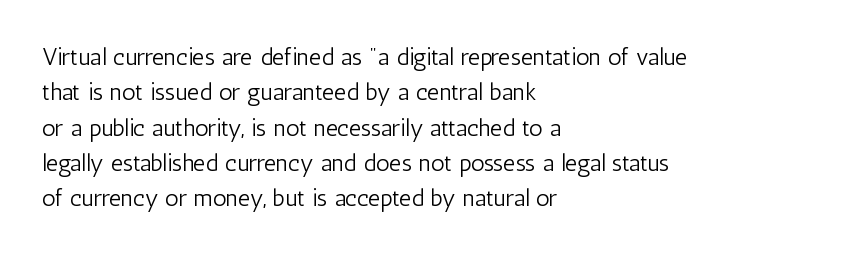
Q: Is the text bold? A: No.
Q: Is the text italic (slanted)? A: No, it is upright.
Q: Is the text underlined? A: No.
Q: How is the paragraph aligned? A: Left-aligned.
Q: Is the spacing between letters normal or unusually wide? A: Normal.
Q: Is the spacing between lines tight, normal or loose? A: Normal.
